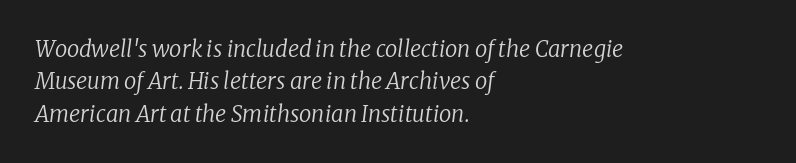
In CSS terms this would be text-align: left. The line-height multiplier appears to be the usual default. Bold? No — there's no thickening of the strokes. Honestly, the letter spacing is just normal — you wouldn't notice it. The axis of the letterforms is tilted away from vertical.
